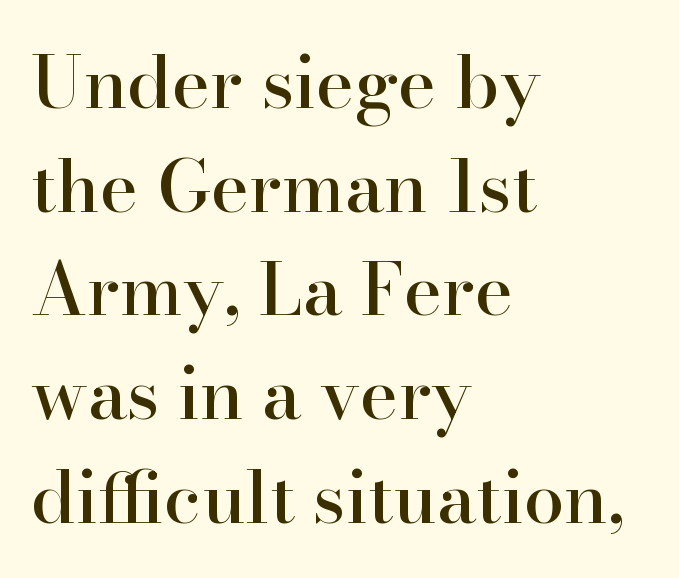
The image shows 73 px serif type, upright; set left-aligned, normal line spacing (1.42x), normal letter spacing, not underlined; high stroke contrast and a small x-height.
